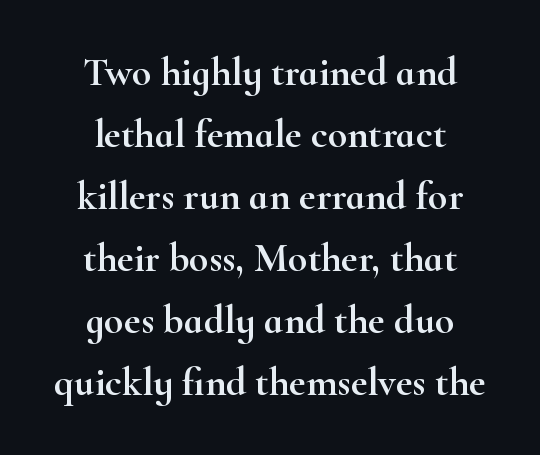
{"serif": "yes", "italic": "no", "width": "wide", "stroke_contrast": "high", "x_height": "small", "monospaced": "no", "underline": "no", "align": "center", "line_spacing": "normal", "line_spacing_ratio": 1.55, "letter_spacing": "normal", "letter_spacing_em": 0.0, "glyph_px": 40}
